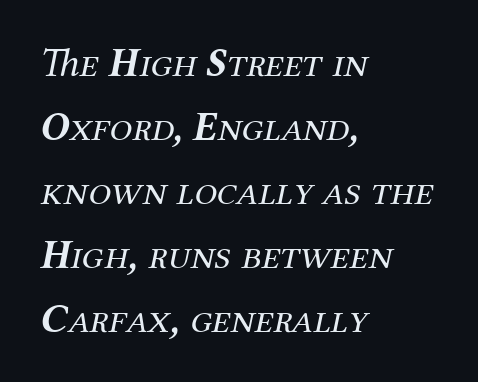
The face used here is proportionally spaced, like ordinary book or web type. Is this a sans? No — the strokes have serifs. Is this a heavy cut? Hardly; it is regular or lighter. No extra tracking has been applied to these lines.
